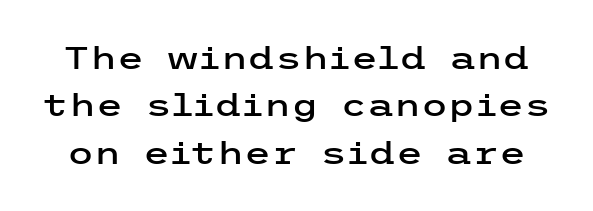
This rendering employs a face without finishing strokes, i.e., a sans-serif. Tracking value appears to be zero — textbook default spacing. The lettering stays uniformly vertical, giving the passage a roman look. These lines sit exactly where default settings would place them. The words here are not underlined.
